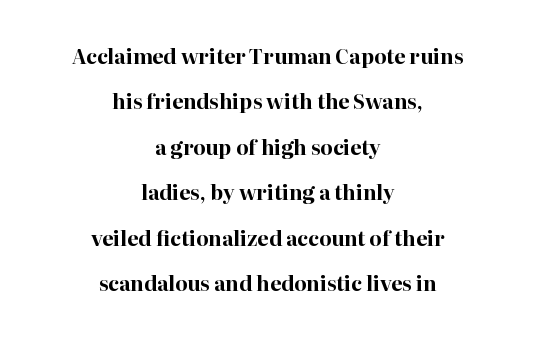
Q: Is the text bold? A: Yes.
Q: Is the text italic (slanted)? A: No, it is upright.
Q: Is the text underlined? A: No.
Q: How is the paragraph aligned? A: Centered.
Q: Is the spacing between letters normal or unusually wide? A: Normal.
Q: Is the spacing between lines tight, normal or loose? A: Loose.
